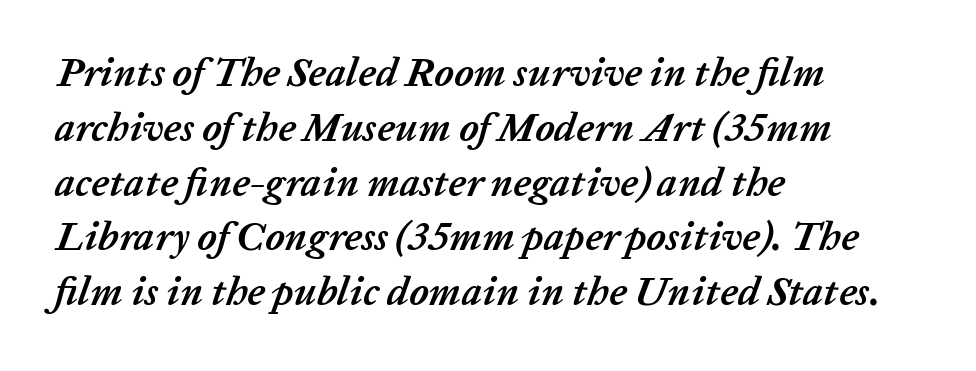
Q: Is the text bold? A: Yes.
Q: Is the text italic (slanted)? A: Yes, it leans right by about 20 degrees.
Q: Is the text underlined? A: No.
Q: How is the paragraph aligned? A: Left-aligned.
Q: Is the spacing between letters normal or unusually wide? A: Normal.
Q: Is the spacing between lines tight, normal or loose? A: Normal.
Q: Width (condensed, normal, or wide)? A: Normal.
Q: Stroke contrast? A: Low.
Q: x-height? A: Medium.
Q: Monospaced? A: No.
